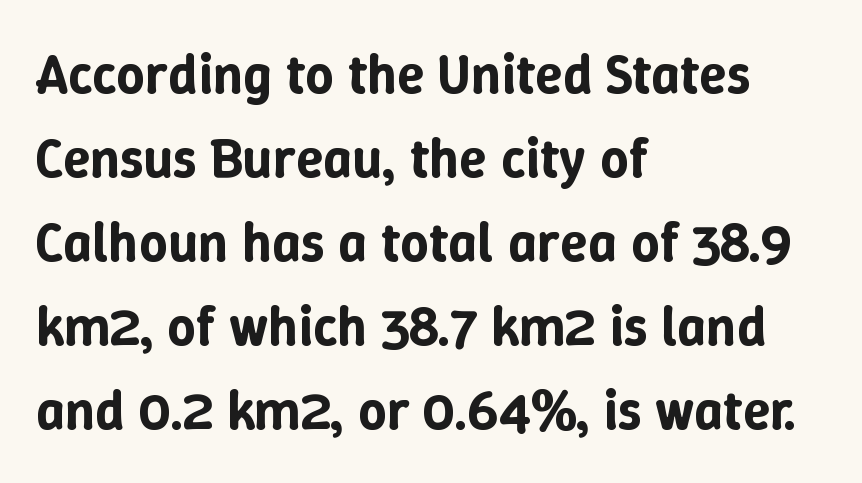
The image shows 56 px text type, upright; set left-aligned, normal line spacing (1.5x), normal letter spacing, not underlined; low stroke contrast and a medium x-height.
